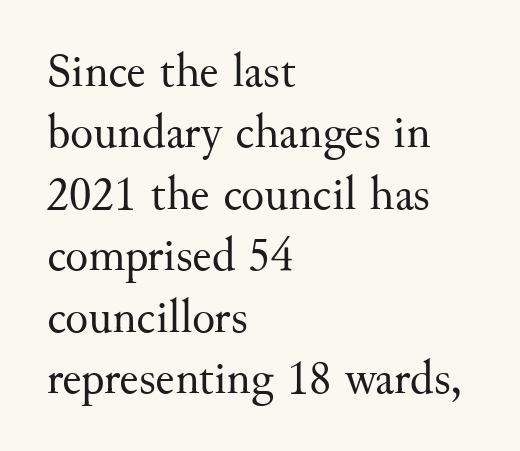
Q: Is the text bold? A: No.
Q: Is the text italic (slanted)? A: No, it is upright.
Q: Is the typeface a serif or a sans-serif typeface? A: Serif.
Q: Is the text underlined? A: No.
Q: How is the paragraph aligned? A: Left-aligned.
Q: Is the spacing between letters normal or unusually wide? A: Normal.
Q: Is the spacing between lines tight, normal or loose? A: Normal.
Q: Width (condensed, normal, or wide)? A: Normal.
Q: Stroke contrast? A: Medium.
Q: x-height? A: Small.
Q: Monospaced? A: No.
